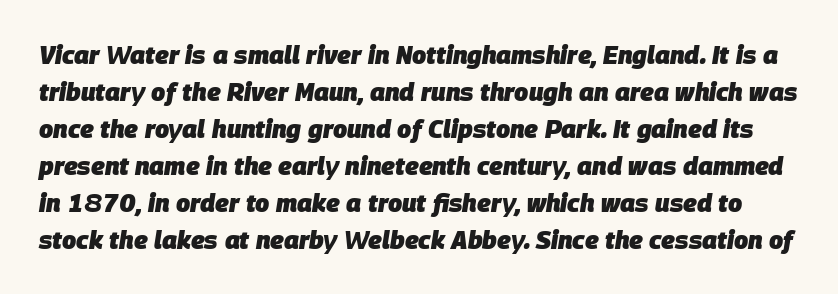
Spacing between characters is what you'd get straight out of the box. Students, this is bold: see how much ink each stroke carries. Each row of text sits above clean, open space. Style check: oblique. Vertically, the passage feels balanced, rows spaced as you'd expect.
